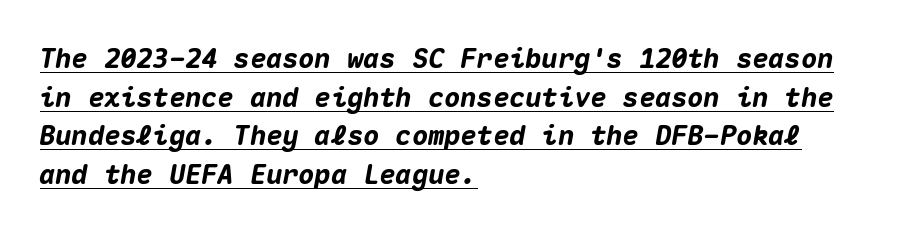
One-word summary of the alignment: left. The line texture is even and compact thanks to regular tracking. A typographer would call this underscored text. Is the type slanted? Yes — the strokes lean at a clear angle. As a designer I'd log this as weight 700, bold.
